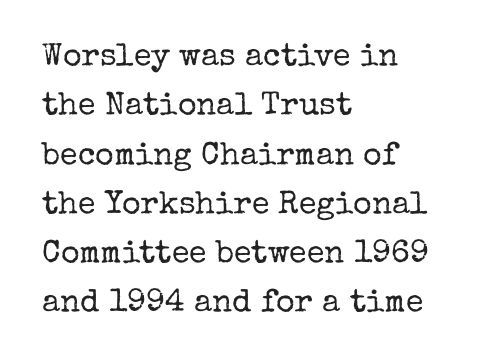
The rendering anchors every line to the left-hand side. The words here are not underlined. The face used here is seriffed, in the tradition of book romans. The cut favours lightness, reaching ordinary text weight at its darkest. The line texture is even and compact thanks to regular tracking. Ascenders rise straight up at ninety degrees.
